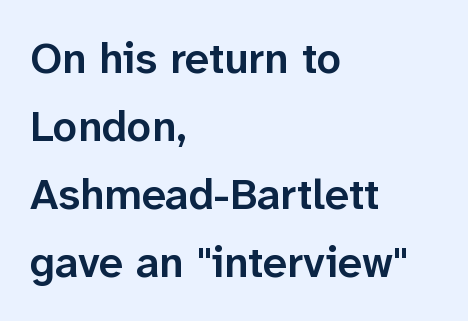
The image shows 43 px semibold sans-serif type, upright; set left-aligned, normal line spacing (1.58x), normal letter spacing, not underlined; low stroke contrast and a medium x-height.
